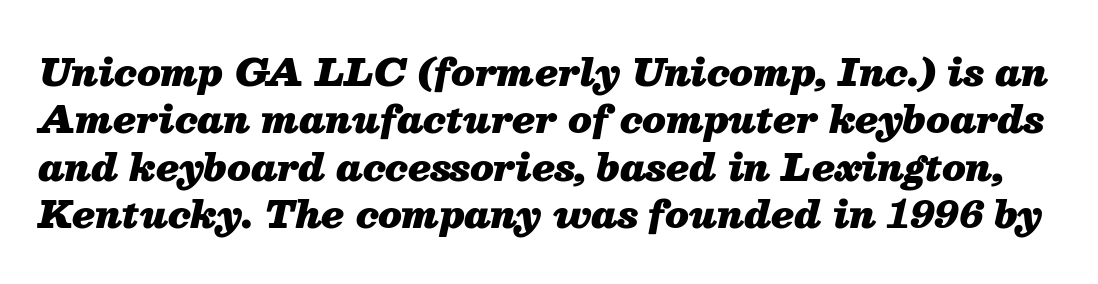
Default kerning and tracking; the words read as compact shapes. Varying glyph widths throughout — classic text-font behaviour. The glyphs look as if they've been sheared to an angle. Thick stems and heavy bowls — unmistakably bold.
